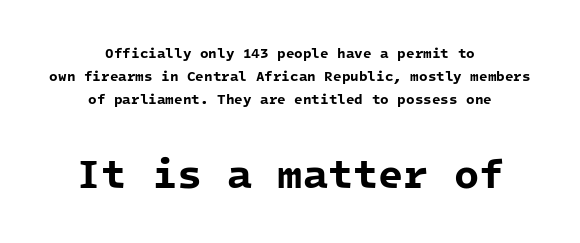
The letters in the lower block stand taller than those in the block above. Look at the stroke-to-counter ratio: heavy, a bold. The paragraph shown floats in the horizontal middle. This sample has the even, mechanical cadence of fixed-width lettering. Underline: absent.
